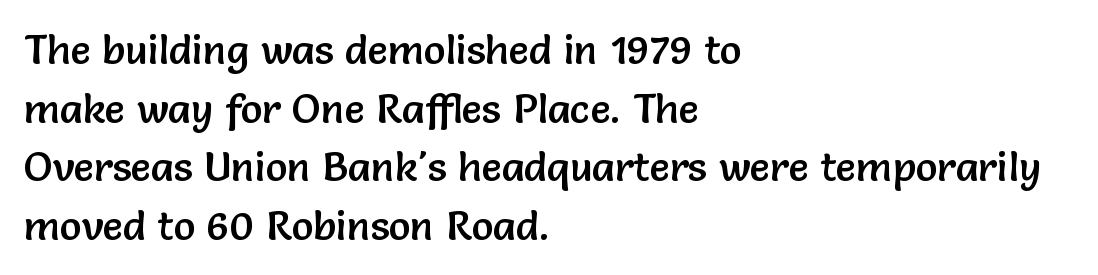
The string is rendered with underlining switched off. This is the regular roman posture of the typeface. The designer went with a sans here, leaving each stem footless. Letter spacing: default. A classic flush-left, rag-right setting is used for this passage. The passage shown stacks its lines at a standard gap.
